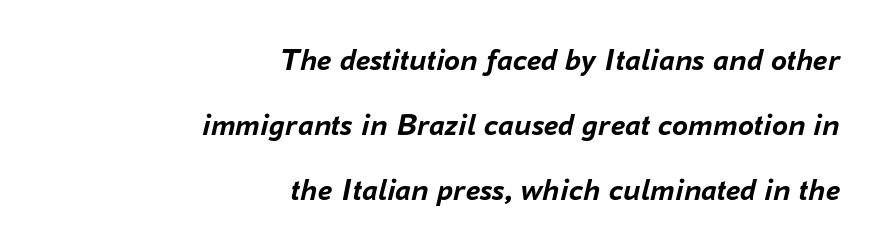
Q: Is the text bold? A: Yes.
Q: Is the text italic (slanted)? A: Yes, it leans right by about 16 degrees.
Q: Is the text underlined? A: No.
Q: How is the paragraph aligned? A: Right-aligned.
Q: Is the spacing between letters normal or unusually wide? A: Normal.
Q: Is the spacing between lines tight, normal or loose? A: Loose.
Q: Width (condensed, normal, or wide)? A: Normal.
Q: Stroke contrast? A: Low.
Q: x-height? A: Medium.
Q: Monospaced? A: No.
